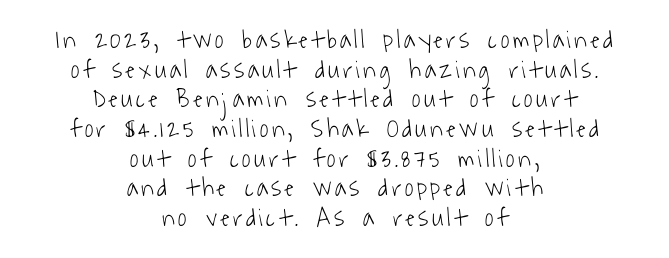
The image shows 26 px text type; set centered, tight line spacing (1.14x), not underlined.
